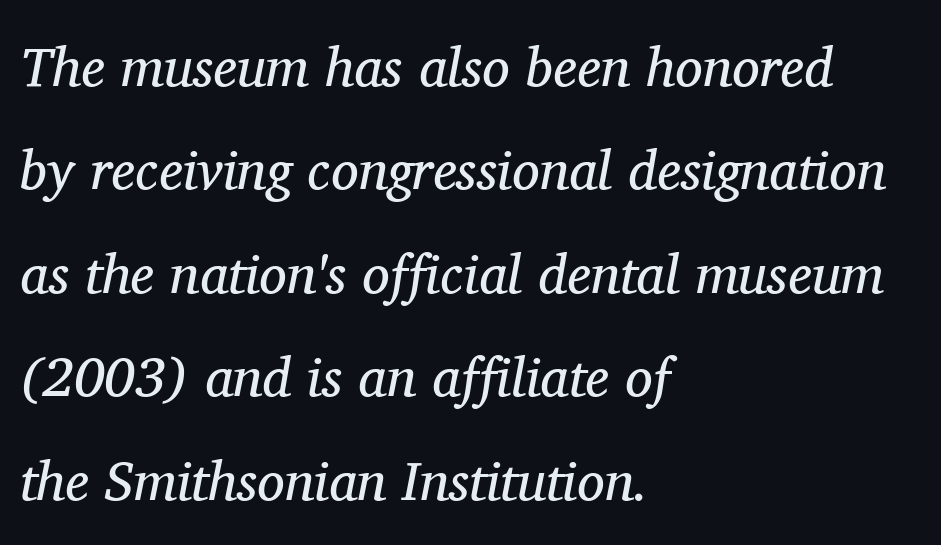
{"serif": "yes", "italic": "yes", "lean": "right", "slant_degrees": 11, "bold": "no", "weight": "regular", "width": "normal", "stroke_contrast": "medium", "x_height": "medium", "monospaced": "no", "underline": "no", "align": "left", "line_spacing_ratio": 1.88, "letter_spacing": "normal", "letter_spacing_em": 0.0, "glyph_px": 55}
